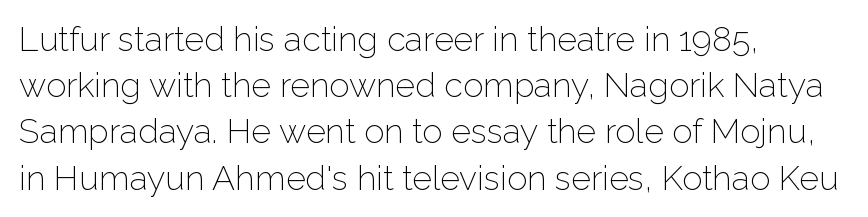
Q: Is the text bold? A: No.
Q: Is the text italic (slanted)? A: No, it is upright.
Q: Is the typeface a serif or a sans-serif typeface? A: Sans-serif.
Q: Is the text underlined? A: No.
Q: How is the paragraph aligned? A: Left-aligned.
Q: Is the spacing between letters normal or unusually wide? A: Normal.
Q: Is the spacing between lines tight, normal or loose? A: Normal.
Q: Width (condensed, normal, or wide)? A: Normal.
Q: Stroke contrast? A: Low.
Q: x-height? A: Medium.
Q: Monospaced? A: No.
